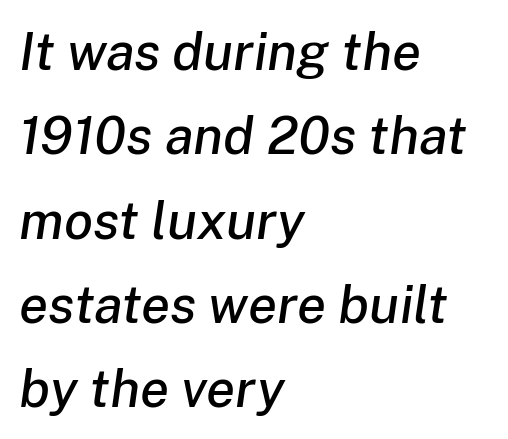
Q: Is the text italic (slanted)? A: Yes, it leans right by about 8 degrees.
Q: Is the text underlined? A: No.
Q: How is the paragraph aligned? A: Left-aligned.
Q: Is the spacing between letters normal or unusually wide? A: Normal.
Q: Is the spacing between lines tight, normal or loose? A: Normal.
Q: Width (condensed, normal, or wide)? A: Normal.
Q: Stroke contrast? A: Low.
Q: x-height? A: Medium.
Q: Monospaced? A: No.
